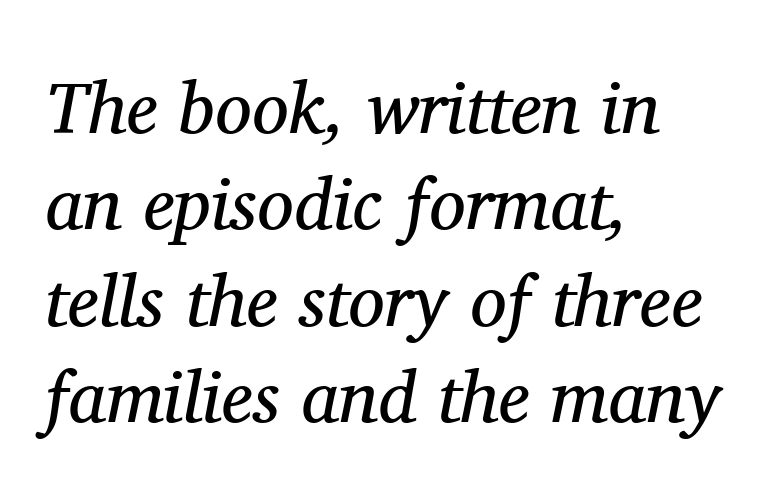
{"serif": "yes", "italic": "yes", "lean": "right", "slant_degrees": 11, "bold": "no", "weight": "regular", "width": "normal", "stroke_contrast": "medium", "x_height": "medium", "monospaced": "no", "underline": "no", "align": "left", "line_spacing": "normal", "line_spacing_ratio": 1.32, "letter_spacing": "normal", "letter_spacing_em": 0.0, "glyph_px": 73}
